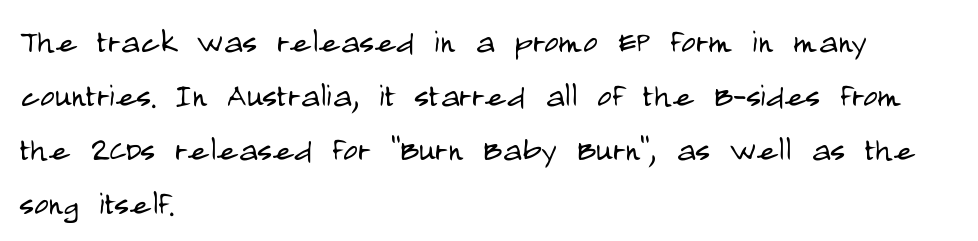
Q: Is the text bold? A: No.
Q: Is the text italic (slanted)? A: No, it is upright.
Q: Is the typeface a serif or a sans-serif typeface? A: Sans-serif.
Q: Is the text underlined? A: No.
Q: How is the paragraph aligned? A: Left-aligned.
Q: Is the spacing between letters normal or unusually wide? A: Normal.
Q: Is the spacing between lines tight, normal or loose? A: Normal.
Q: Width (condensed, normal, or wide)? A: Condensed.
Q: Stroke contrast? A: Low.
Q: x-height? A: Large.
Q: Monospaced? A: No.
